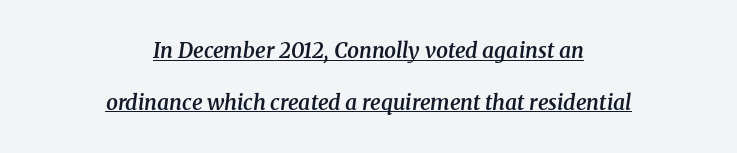
The paragraph has two soft edges and a firm central axis. What stands out about the letter spacing? Nothing — it is the standard amount. The typography opts for an oblique posture over an upright one. A fair bit of extra ink — the face is semibold, not bold.
